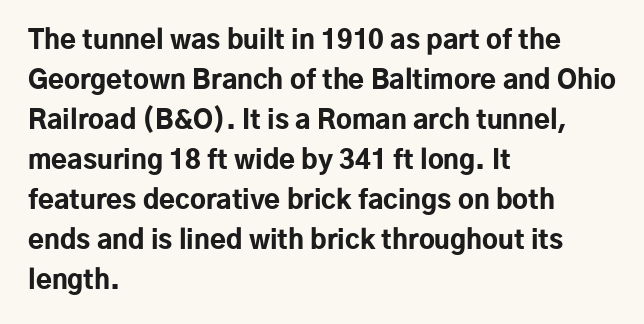
The letterforms sit shoulder to shoulder at normal distance. If you measured baseline to baseline, you'd find a middling distance. The specimen omits any rule beneath the text block's lines. These lines stack with their left ends in a neat column.
